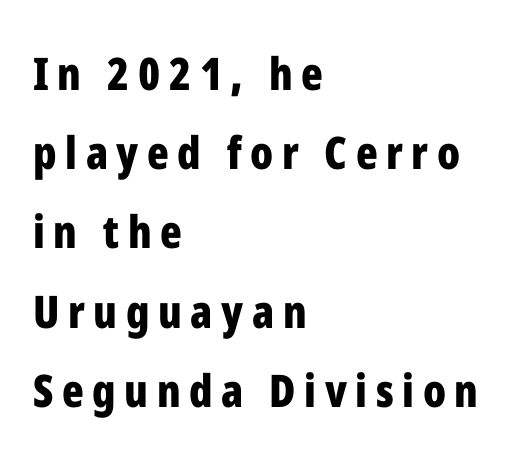
{"serif": "no", "italic": "no", "bold": "yes", "weight": "bold", "width": "condensed", "stroke_contrast": "low", "x_height": "medium", "monospaced": "no", "underline": "no", "align": "left", "line_spacing_ratio": 1.76, "glyph_px": 45}
